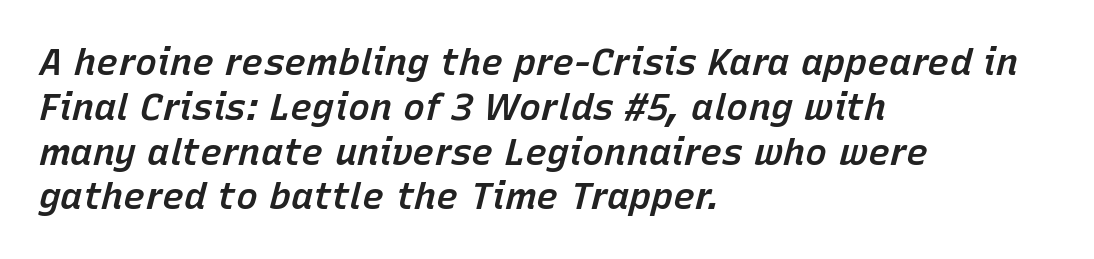
The image shows 37 px semibold type, italic (leaning right); set left-aligned, line spacing 1.21x, normal letter spacing, not underlined; low stroke contrast and a medium x-height.
